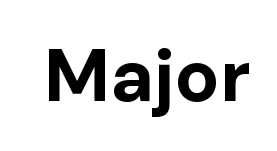
{"serif": "no", "italic": "no", "bold": "yes", "weight": "bold", "width": "normal", "stroke_contrast": "low", "x_height": "medium", "monospaced": "no", "underline": "no", "letter_spacing": "normal", "letter_spacing_em": 0.0, "glyph_px": 74}
